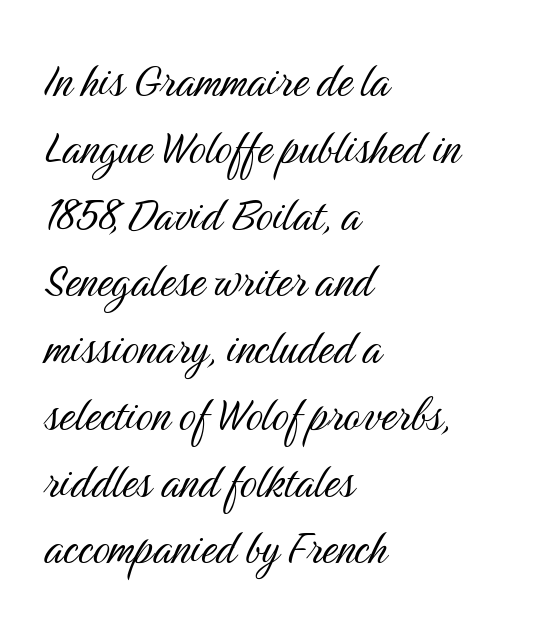
A typesetter would call this zero additional tracking. A quiet, ordinary-to-light weight characterises the typeface. The space between consecutive lines is moderate. You could not count columns in this text — the font is proportionally spaced.
